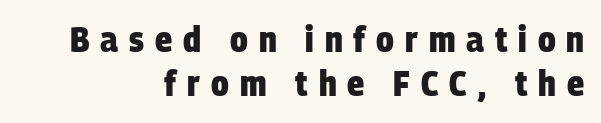
The image shows 36 px heavy, condensed sans-serif type; set right-aligned, line spacing 1.23x, unusually wide letter spacing (+0.3 em), not underlined; low stroke contrast and a large x-height.
